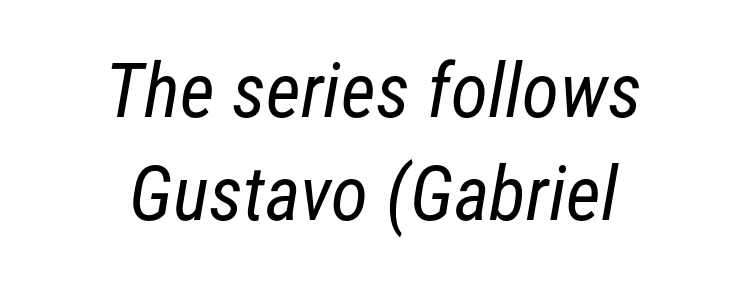
Q: Is the text bold? A: No.
Q: Is the typeface a serif or a sans-serif typeface? A: Sans-serif.
Q: Is the text underlined? A: No.
Q: How is the paragraph aligned? A: Centered.
Q: Is the spacing between letters normal or unusually wide? A: Normal.
Q: Is the spacing between lines tight, normal or loose? A: Normal.
Q: Width (condensed, normal, or wide)? A: Condensed.
Q: Stroke contrast? A: Low.
Q: x-height? A: Medium.
Q: Monospaced? A: No.
